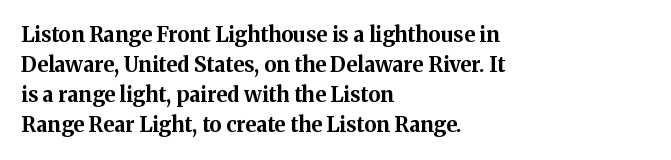
The font's upright variant was chosen for this text. These lines keep a tight, regular rhythm from letter to letter. Notice how thick the strokes are: this is what a full bold looks like. These lines sit exactly where default settings would place them.
